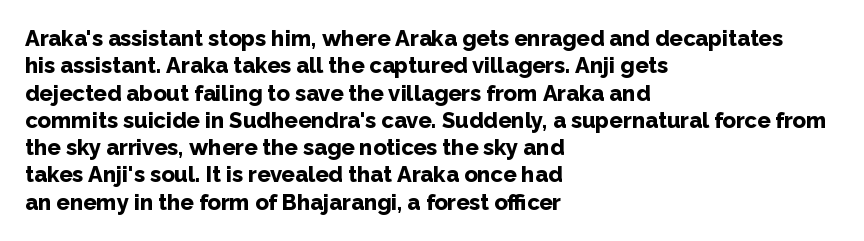
{"italic": "no", "bold": "yes", "underline": "no", "align": "left", "line_spacing_ratio": 1.24, "letter_spacing": "normal", "letter_spacing_em": 0.0, "glyph_px": 22}
